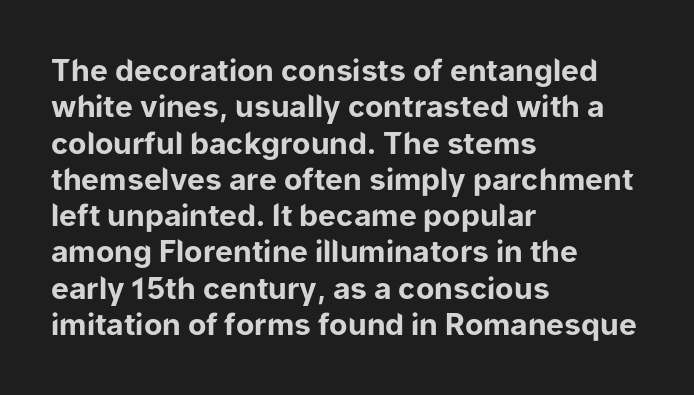
The image shows 30 px bold sans-serif type, upright; set left-aligned, line spacing 1.21x, normal letter spacing, not underlined; low stroke contrast and a medium x-height.
